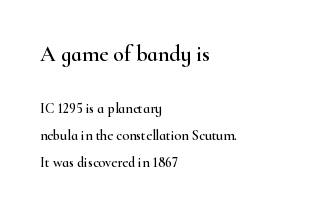
The gap between lines stays unmarked. Is there any slant? The stems are plumb. Every row of glyphs begins at an identical x-position on the left. Between one letter and the next there's only the usual sliver of space.
